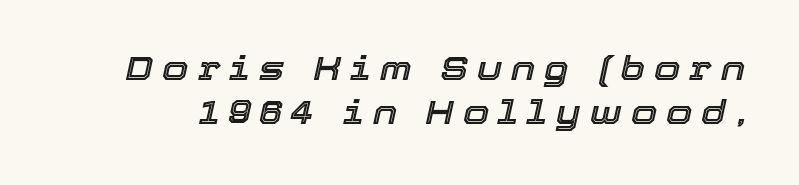
Is this a fixed-width face? No — the glyphs have proportional, varying widths. The rows are spaced the way most documents space them. The specimen omits any rule beneath the text block's lines. In terms of posture, this sample is oblique.
